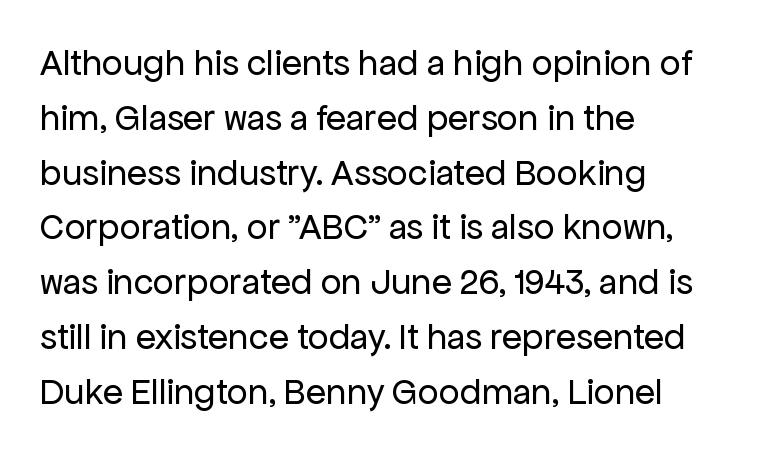
Q: Is the text bold? A: No.
Q: Is the text italic (slanted)? A: No, it is upright.
Q: Is the typeface a serif or a sans-serif typeface? A: Sans-serif.
Q: Is the text underlined? A: No.
Q: How is the paragraph aligned? A: Left-aligned.
Q: Is the spacing between letters normal or unusually wide? A: Normal.
Q: Is the spacing between lines tight, normal or loose? A: Normal.
Q: Width (condensed, normal, or wide)? A: Normal.
Q: Stroke contrast? A: Low.
Q: x-height? A: Medium.
Q: Monospaced? A: No.
